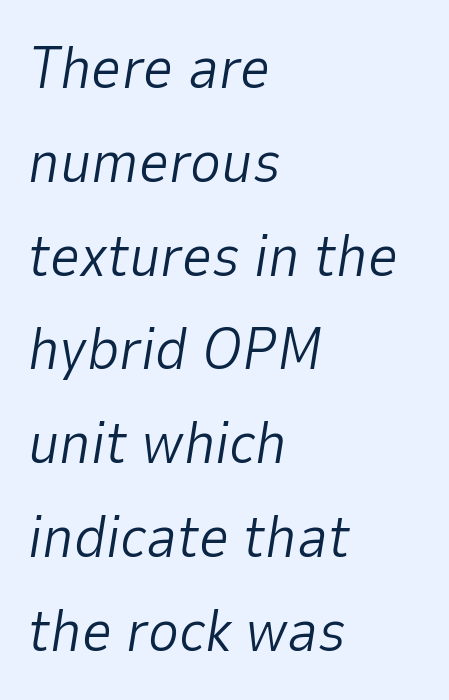
{"italic": "yes", "lean": "right", "slant_degrees": 9, "bold": "no", "weight": "light", "width": "normal", "stroke_contrast": "low", "x_height": "medium", "monospaced": "no", "underline": "no", "align": "left", "line_spacing": "normal", "line_spacing_ratio": 1.59, "letter_spacing": "normal", "letter_spacing_em": 0.0, "glyph_px": 59}
